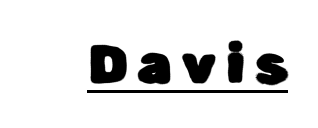
The image shows 55 px sans-serif type, upright; set underlined; low stroke contrast and a medium x-height.
